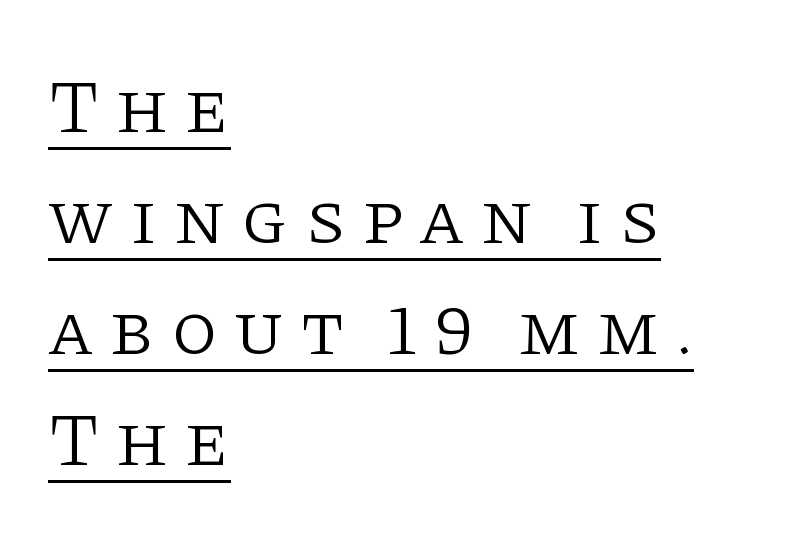
The image shows 75 px light serif type, upright; set left-aligned, normal line spacing (1.48x), unusually wide letter spacing (+0.21 em), underlined; low stroke contrast and a large x-height.
